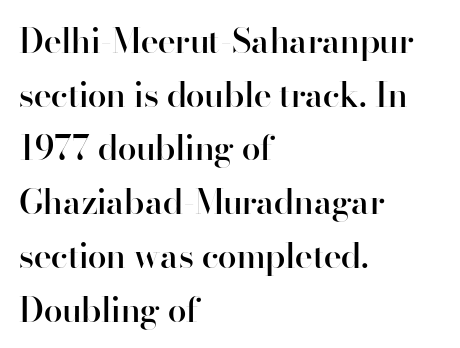
Just letters on the line, the space beneath them empty. You could not count columns in this text — the font is proportionally spaced. These lines are set flush left with a ragged right edge. Heft: intermediate — a semibold.
